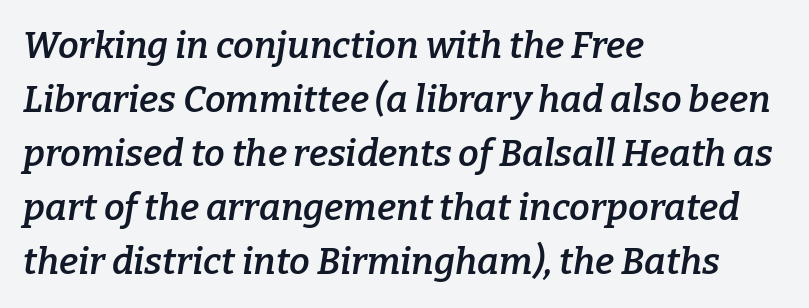
Unlike a clean sans, this face finishes its strokes with serifs. The lines are quadded left. Note the varied advance widths — an 'i' is clearly narrower than an 'm'. Style check: oblique. The rows are spaced the way most documents space them. Lines of text with bare space underneath.
